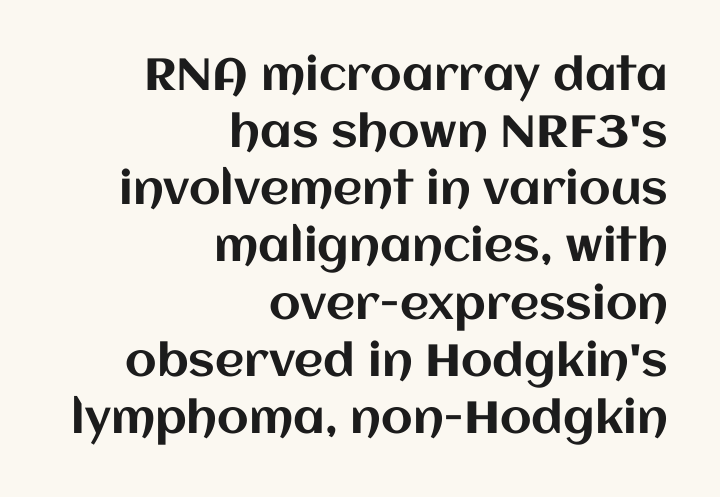
The image shows 45 px text type, upright; set right-aligned, normal line spacing (1.27x), normal letter spacing, not underlined; medium stroke contrast and a large x-height.
